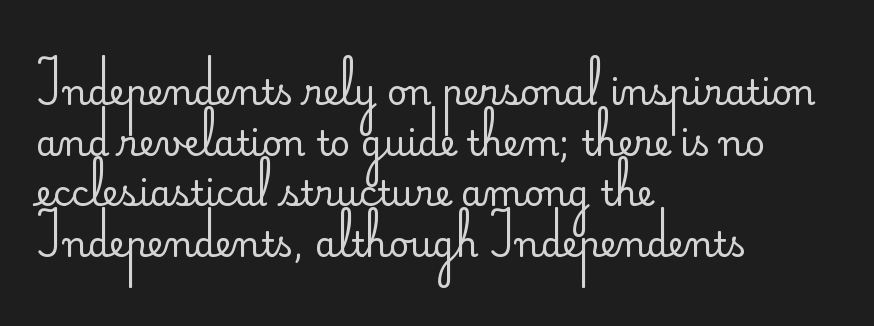
The image shows 35 px regular-weight sans-serif type, upright; set left-aligned, normal line spacing (1.45x), normal letter spacing, not underlined; low stroke contrast and a small x-height.
